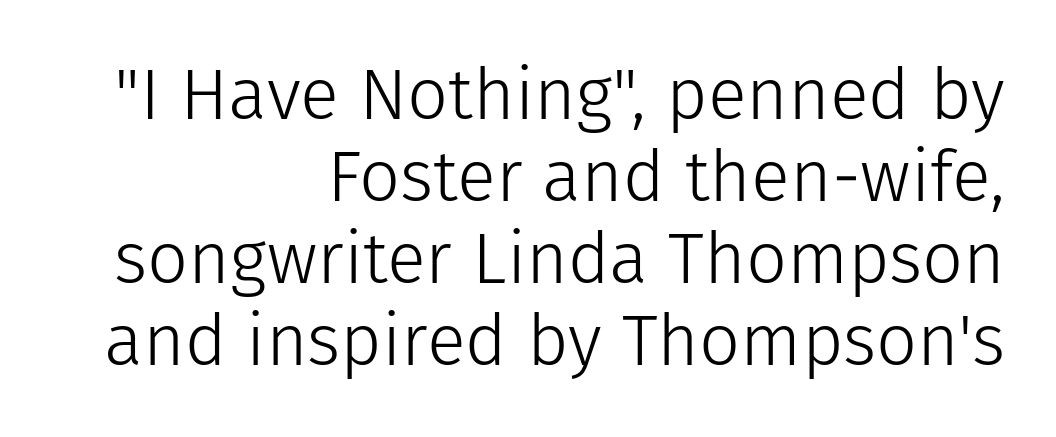
Q: Is the text bold? A: No.
Q: Is the text italic (slanted)? A: No, it is upright.
Q: Is the typeface a serif or a sans-serif typeface? A: Sans-serif.
Q: Is the text underlined? A: No.
Q: How is the paragraph aligned? A: Right-aligned.
Q: Is the spacing between letters normal or unusually wide? A: Normal.
Q: Is the spacing between lines tight, normal or loose? A: Tight.
Q: Width (condensed, normal, or wide)? A: Normal.
Q: Stroke contrast? A: Low.
Q: x-height? A: Medium.
Q: Monospaced? A: No.
